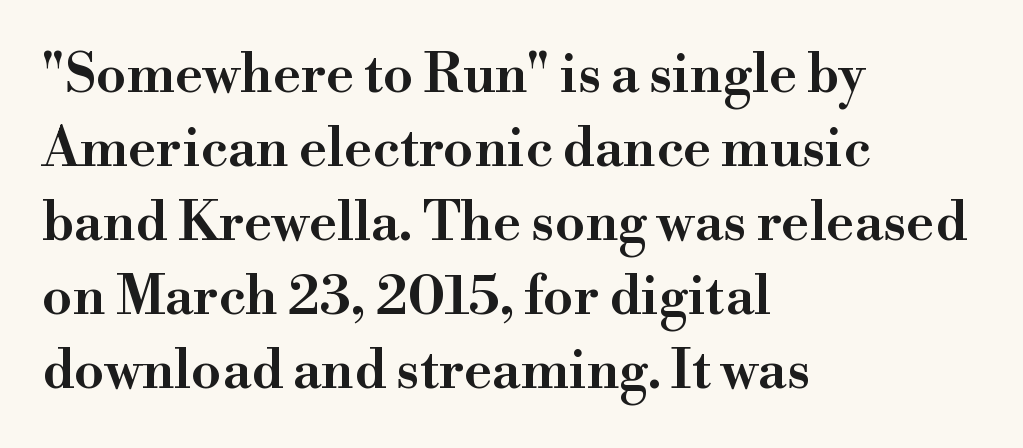
This is the in-between weight designers call semibold or demi. Line beginnings align vertically; line endings do not. Posture: vertical. Each row of text sits above clean, open space. Leading matches the norm, producing a regular column.
